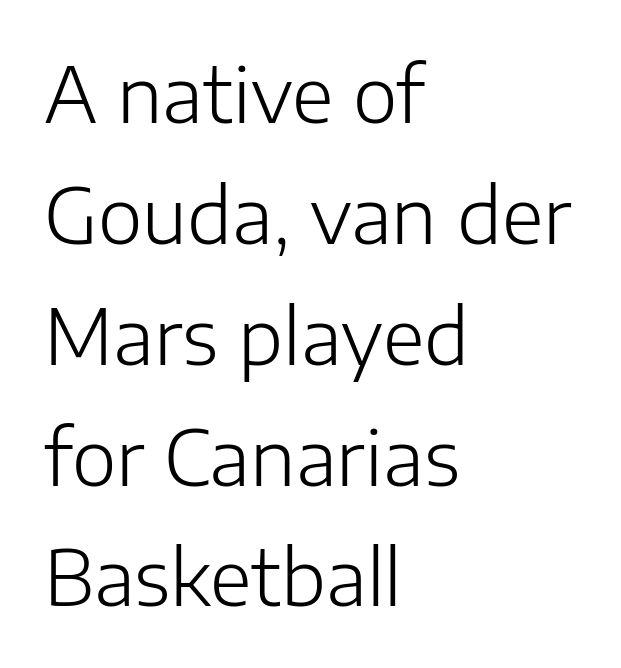
Q: Is the text bold? A: No.
Q: Is the text italic (slanted)? A: No, it is upright.
Q: Is the typeface a serif or a sans-serif typeface? A: Sans-serif.
Q: Is the text underlined? A: No.
Q: How is the paragraph aligned? A: Left-aligned.
Q: Is the spacing between letters normal or unusually wide? A: Normal.
Q: Is the spacing between lines tight, normal or loose? A: Normal.
Q: Width (condensed, normal, or wide)? A: Normal.
Q: Stroke contrast? A: Low.
Q: x-height? A: Medium.
Q: Monospaced? A: No.
